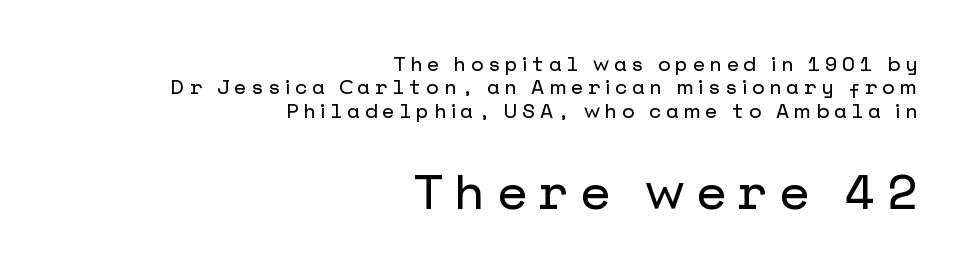
The rendering shows plain stroke endings on the letterforms — a sans-serif design. The lower block of text is set noticeably larger than the block above it. The gaps between neighbouring characters are conspicuously large. Caption: multi-line text, flush right, ragged left. The glyphs are unaccompanied by any horizontal stroke below them. Is there any slant? The stems are plumb.
